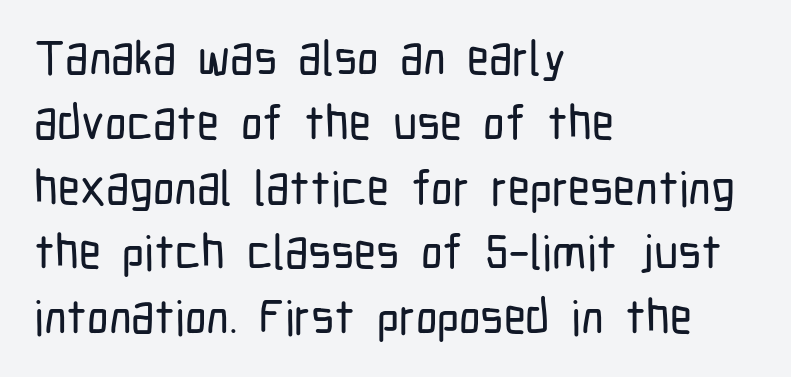
The image shows 48 px condensed sans-serif type, upright; set left-aligned, normal line spacing (1.35x), normal letter spacing, not underlined; low stroke contrast and a medium x-height.
